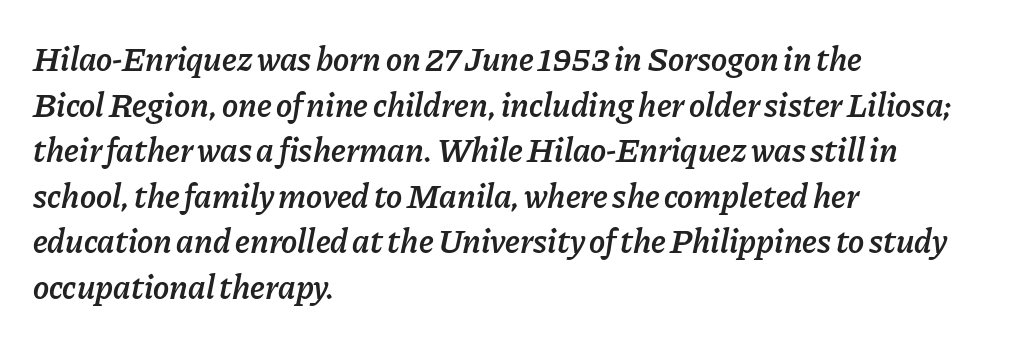
The image shows 34 px semibold type, italic (leaning right); set left-aligned, normal line spacing (1.34x), normal letter spacing, not underlined; low stroke contrast and a medium x-height.
